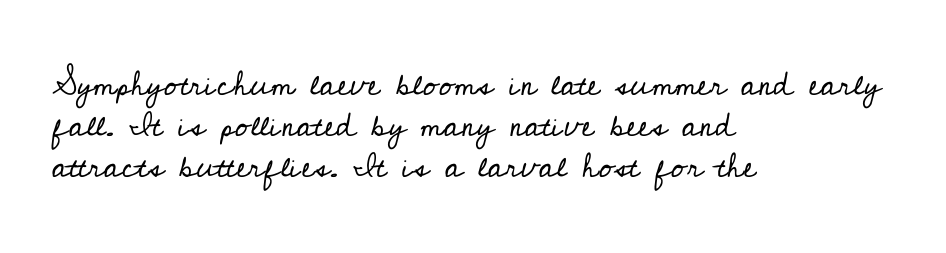
{"serif": "yes", "bold": "no", "weight": "regular", "width": "normal", "stroke_contrast": "low", "x_height": "small", "monospaced": "no", "underline": "no", "align": "left", "line_spacing_ratio": 1.21, "letter_spacing": "normal", "letter_spacing_em": 0.0, "glyph_px": 34}
